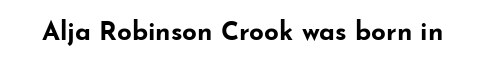
The image shows 26 px bold type, upright; set normal letter spacing, not underlined.
